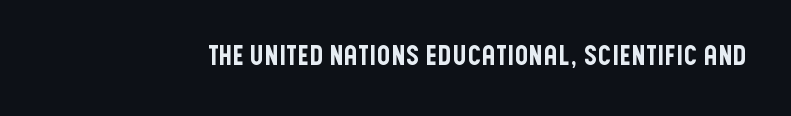
The image shows 27 px text type, upright; set normal letter spacing, not underlined.
